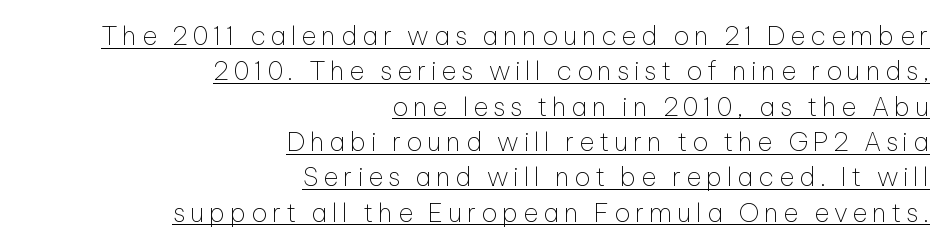
{"italic": "no", "bold": "no", "underline": "yes", "align": "right", "line_spacing": "normal", "line_spacing_ratio": 1.36, "glyph_px": 26}
